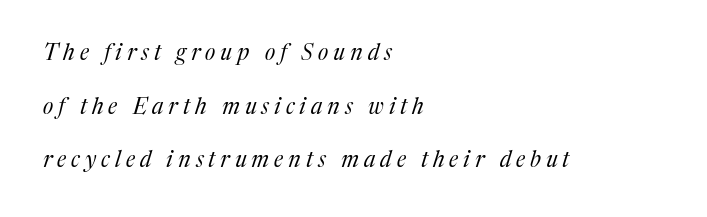
The image shows 22 px text type, italic (leaning right); set left-aligned, loose line spacing (2.44x), unusually wide letter spacing (+0.23 em), not underlined.
